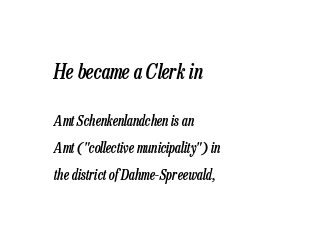
The image shows 20 px text type, italic (leaning right); set left-aligned, loose line spacing (1.92x), normal letter spacing, not underlined; the first (top) block is 1.43x larger.
